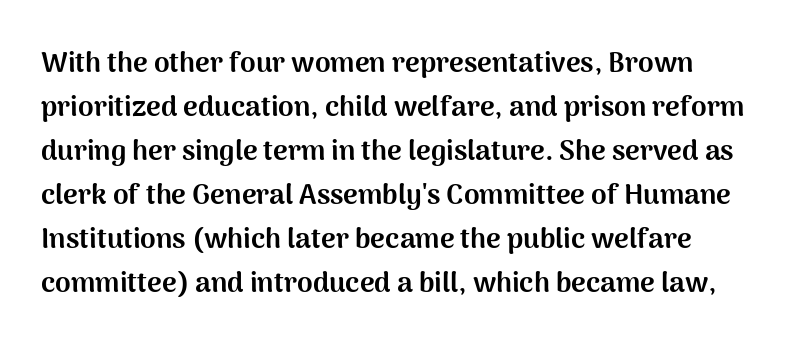
The image shows 28 px bold sans-serif type, upright; set normal line spacing (1.57x), normal letter spacing, not underlined; medium stroke contrast and a medium x-height.
